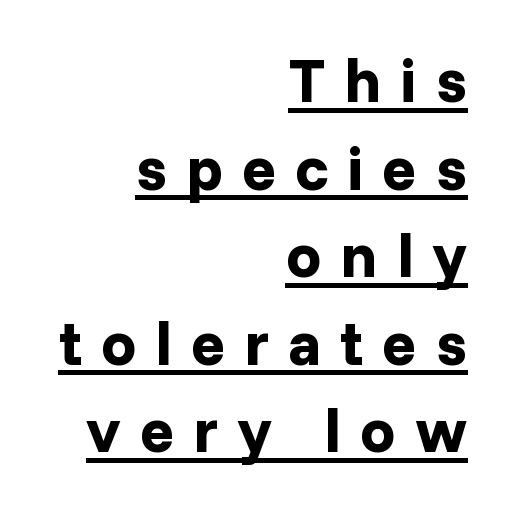
The image shows 63 px bold sans-serif type, upright; set right-aligned, normal line spacing (1.39x), unusually wide letter spacing (+0.3 em), underlined; low stroke contrast and a medium x-height.
